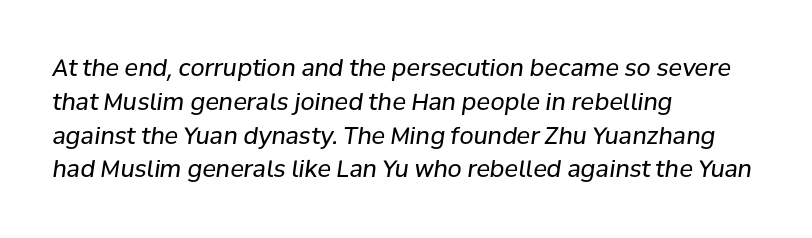
Anything drawn beneath the words? Only blank space. The rendering applies a slant to the glyphs. This rendering leaves character spacing at its baseline value. The typesetting does not lean heavy: it is not bold. Line starts are locked; line ends wander. Rows of type keep a routine distance in the vertical direction.
